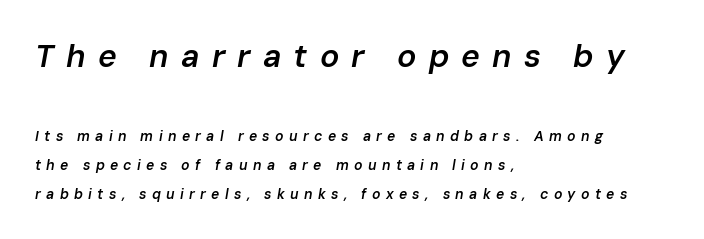
Weight: semibold (demi). The font's italic variant was chosen for this text. A clean baseline with only descenders dipping below it. Note the varied advance widths — an 'i' is clearly narrower than an 'm'.
